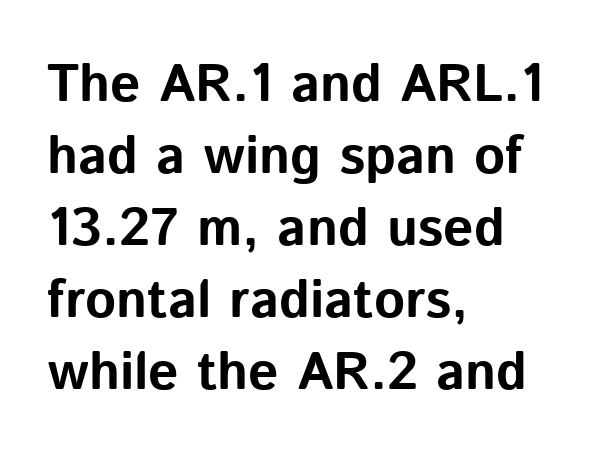
Q: Is the text bold? A: Yes.
Q: Is the text italic (slanted)? A: No, it is upright.
Q: Is the typeface a serif or a sans-serif typeface? A: Sans-serif.
Q: Is the text underlined? A: No.
Q: How is the paragraph aligned? A: Left-aligned.
Q: Is the spacing between letters normal or unusually wide? A: Normal.
Q: Is the spacing between lines tight, normal or loose? A: Normal.
Q: Width (condensed, normal, or wide)? A: Normal.
Q: Stroke contrast? A: Low.
Q: x-height? A: Medium.
Q: Monospaced? A: No.
